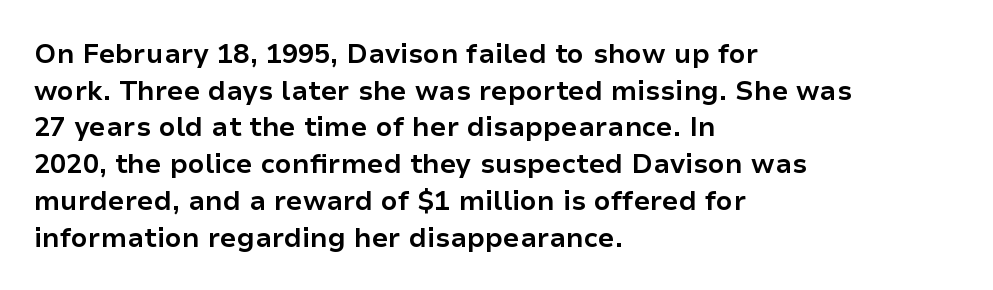
The image shows 27 px bold type, upright; set left-aligned, normal line spacing (1.36x), normal letter spacing, not underlined.
